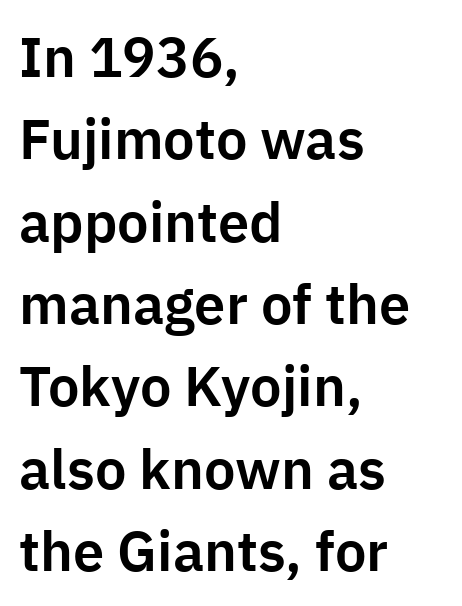
Q: Is the text italic (slanted)? A: No, it is upright.
Q: Is the typeface a serif or a sans-serif typeface? A: Sans-serif.
Q: Is the text underlined? A: No.
Q: How is the paragraph aligned? A: Left-aligned.
Q: Is the spacing between letters normal or unusually wide? A: Normal.
Q: Is the spacing between lines tight, normal or loose? A: Normal.
Q: Width (condensed, normal, or wide)? A: Normal.
Q: Stroke contrast? A: Low.
Q: x-height? A: Medium.
Q: Monospaced? A: No.
